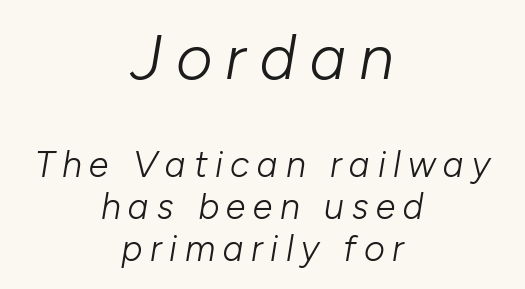
Q: Is the text bold? A: No.
Q: Is the text italic (slanted)? A: Yes, it leans right by about 10 degrees.
Q: Is the text underlined? A: No.
Q: How is the paragraph aligned? A: Centered.
Q: Is the spacing between letters normal or unusually wide? A: Unusually wide.
Q: Which block of text is set in a larger size, the first (top) or the second (bottom)? A: The first (top) one.
Q: Width (condensed, normal, or wide)? A: Normal.
Q: Stroke contrast? A: Low.
Q: x-height? A: Medium.
Q: Monospaced? A: No.
